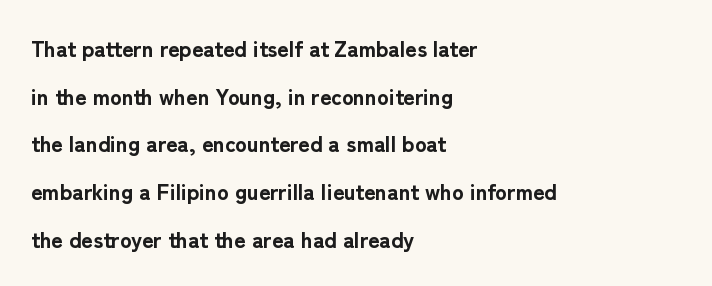
Emphasis by weight is at full strength: bold. The passage shown has conventional tracking throughout. Every row of glyphs begins at an identical x-position on the left. If you drew a line through each stem, it would be perfectly vertical. Reading down the column, the eye jumps a long way to each next line.
